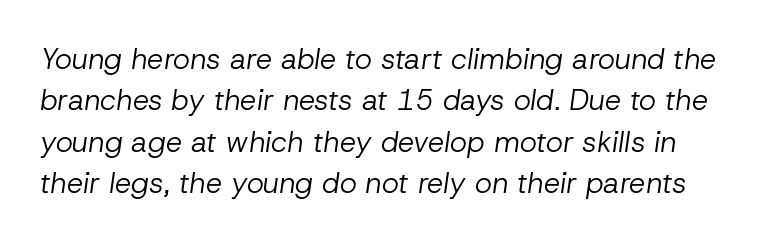
Rendered with sloped, italic letterforms. The font is comparable to plain body text, perhaps lighter. The strip under each line holds only bare page. The passage shown stacks its lines at a standard gap.
